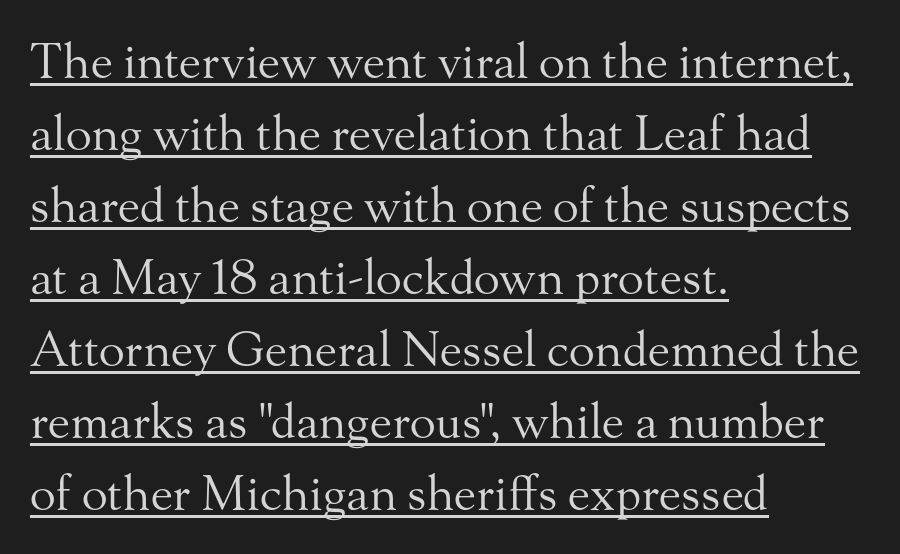
The image shows 48 px regular-weight serif type, upright; set left-aligned, normal line spacing (1.5x), normal letter spacing, underlined; medium stroke contrast and a small x-height.
